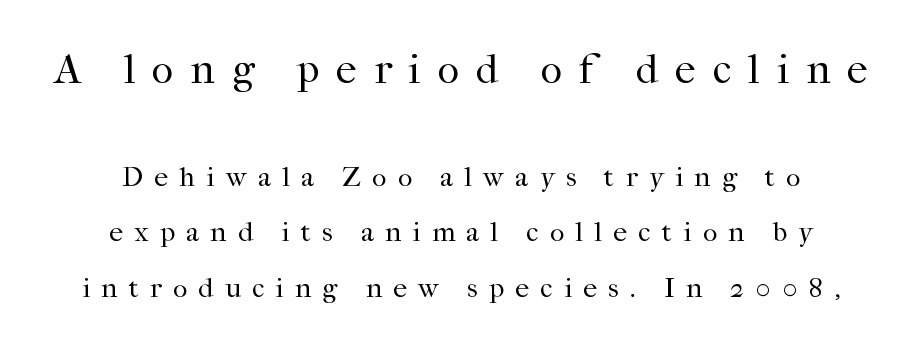
The image shows 42 px regular-weight serif type, upright; set centered, loose line spacing (1.97x), unusually wide letter spacing (+0.4 em), not underlined; the first (top) block is 1.5x larger; high stroke contrast and a medium x-height.
